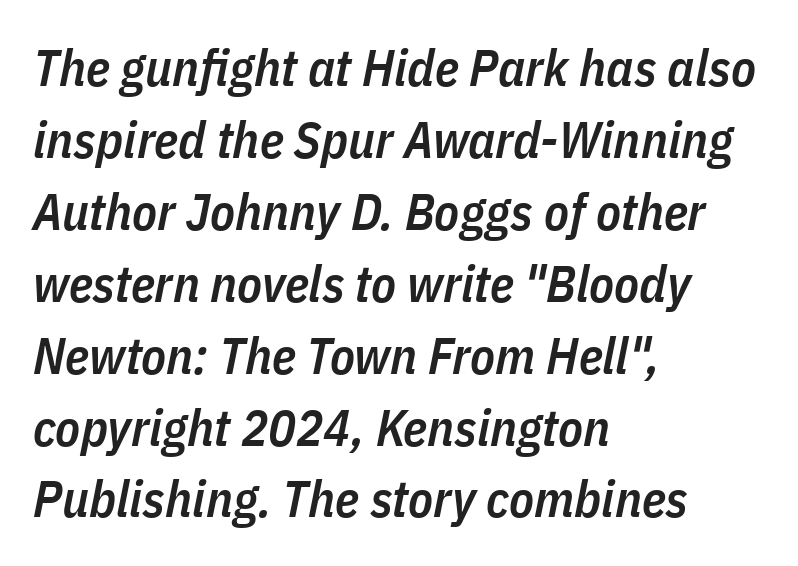
Q: Is the text bold? A: Semi-bold.
Q: Is the text italic (slanted)? A: Yes, it leans right by about 11 degrees.
Q: Is the text underlined? A: No.
Q: How is the paragraph aligned? A: Left-aligned.
Q: Is the spacing between letters normal or unusually wide? A: Normal.
Q: Is the spacing between lines tight, normal or loose? A: Normal.
Q: Width (condensed, normal, or wide)? A: Condensed.
Q: Stroke contrast? A: Low.
Q: x-height? A: Medium.
Q: Monospaced? A: No.
